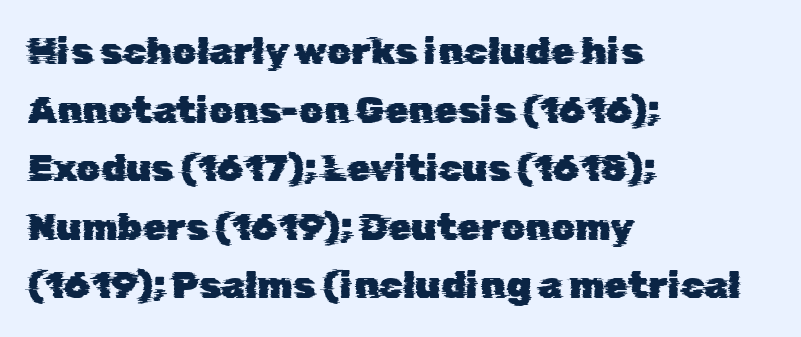
Spacing verdict: proportional, widths tailored to each character. The space directly below the letters is spotless. If you measured baseline to baseline, you'd find a middling distance. Nothing sits at the stroke ends, so this counts as sans-serif. In terms of letterspacing, this is plain default setting. Alignment: flush left.
